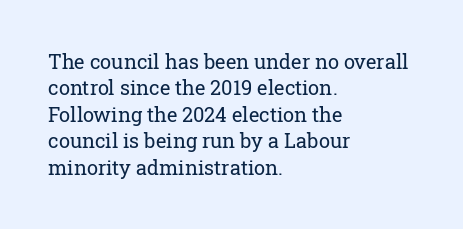
Q: Is the text bold? A: No.
Q: Is the text italic (slanted)? A: No, it is upright.
Q: Is the text underlined? A: No.
Q: How is the paragraph aligned? A: Left-aligned.
Q: Is the spacing between letters normal or unusually wide? A: Normal.
Q: Is the spacing between lines tight, normal or loose? A: Normal.
